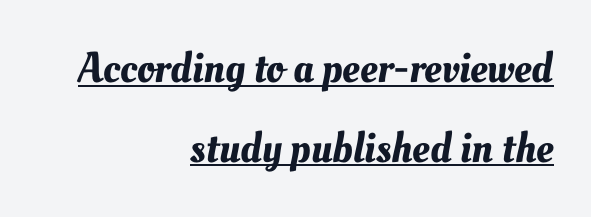
Q: Is the text underlined? A: Yes.
Q: How is the paragraph aligned? A: Right-aligned.
Q: Is the spacing between letters normal or unusually wide? A: Normal.
Q: Width (condensed, normal, or wide)? A: Normal.
Q: Stroke contrast? A: Medium.
Q: x-height? A: Small.
Q: Monospaced? A: No.
